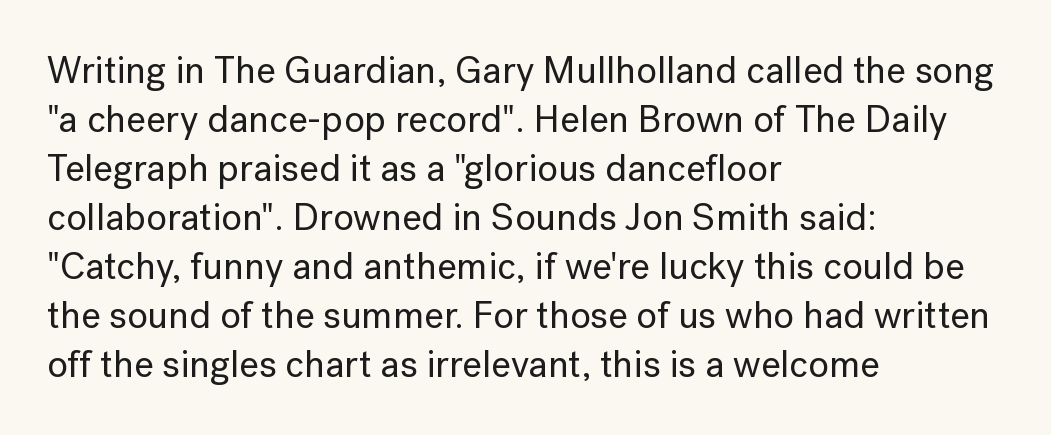
{"serif": "no", "italic": "no", "width": "normal", "stroke_contrast": "low", "x_height": "medium", "monospaced": "no", "underline": "no", "align": "left", "line_spacing": "normal", "line_spacing_ratio": 1.29, "letter_spacing": "normal", "letter_spacing_em": 0.0, "glyph_px": 38}
